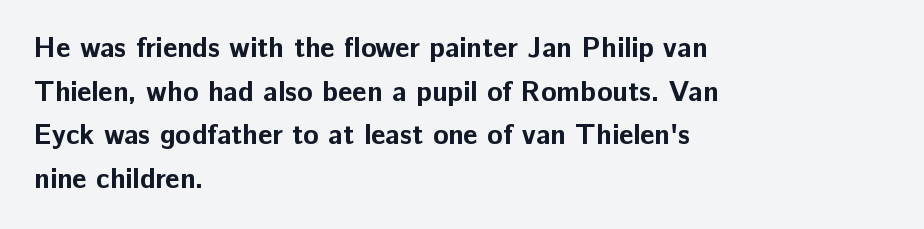
The letters stand straight up with perfectly vertical stems. The letters advance in unequal steps, a hallmark of proportional type. Anything drawn beneath the words? Only blank space. The passage shown has conventional tracking throughout. The passage is arranged the way most books set body copy — flush left. Summary of weight: heavy, a full bold.
